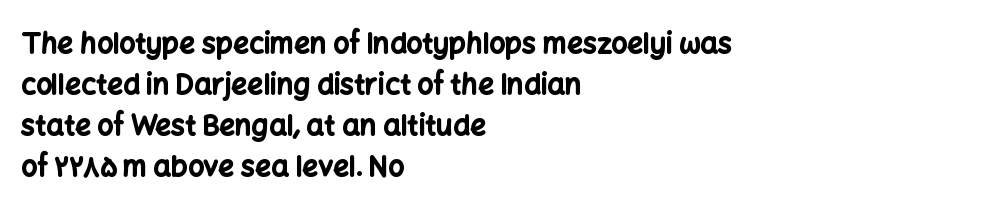
Serifs: no, the terminals of the letterforms are clean. Thick stems and heavy bowls — unmistakably bold. Italic? Not at all — the glyphs are vertical. Words appear dense and cohesive because spacing is normal. Underlining? Definitely not there.
